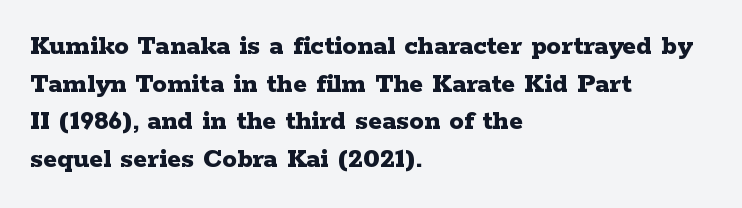
The line texture is even and compact thanks to regular tracking. Varying glyph widths throughout — classic text-font behaviour. The characters look thick and weighty, a clear bold. Classification — serif. Whoever set this chose a conventional vertical rhythm.
